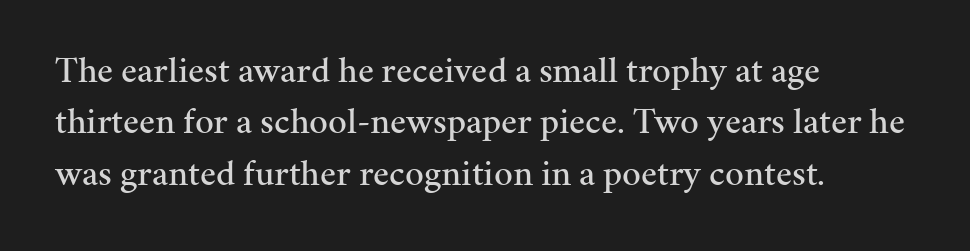
The image shows 37 px serif type, upright; set left-aligned, normal line spacing (1.39x), normal letter spacing, not underlined; medium stroke contrast and a medium x-height.
